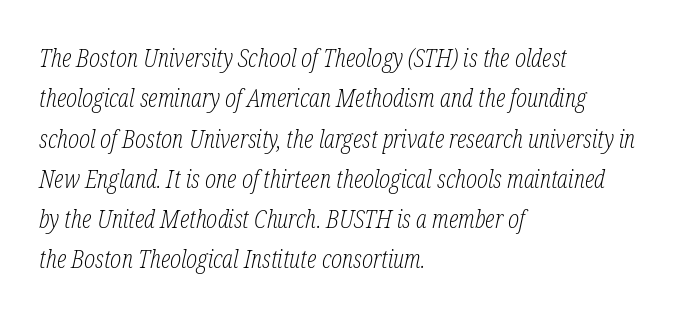
Notice how descenders clear the ascenders below comfortably — that's standard leading. Any mark beneath the type? The region is blank. Stroke mass is kept to a normal reading level or below. The axis of the letterforms is tilted away from vertical. Characters follow at the spacing the type designer built in.
